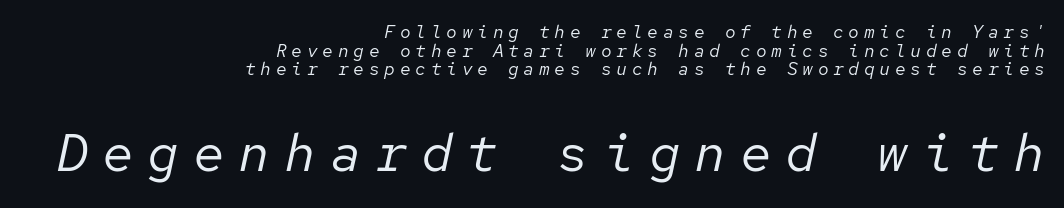
Typesetter's note — lower block bumped up in size, upper block left smaller. Fixed-width glyphs throughout — classic coding-font behaviour. Casual observation: everything's shoved over to the right. Slant detected: the letters are inclined. The passage shown is not bold in any degree. Each word looks stretched out because of the extra space between its letters.
